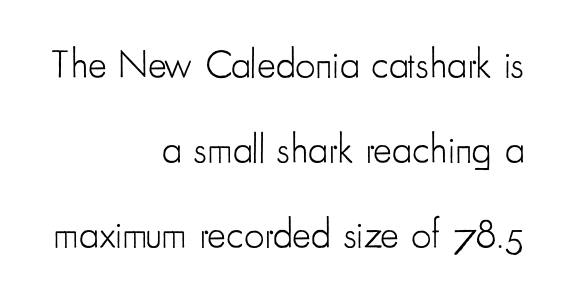
The type family on display is of the sans-serif kind. Heft: none added — not bold. The line-height multiplier appears high, well above default. Varying glyph widths throughout — classic text-font behaviour. Each line ends at the same right margin while the left side varies.
